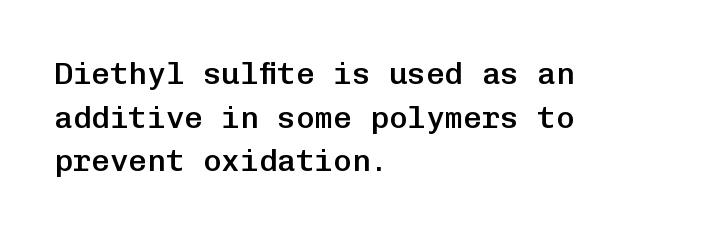
{"serif": "no", "italic": "no", "bold": "semi", "weight": "semibold", "width": "normal", "stroke_contrast": "low", "x_height": "medium", "monospaced": "yes", "underline": "no", "align": "left", "line_spacing": "normal", "line_spacing_ratio": 1.41, "letter_spacing": "normal", "letter_spacing_em": 0.0, "glyph_px": 31}
